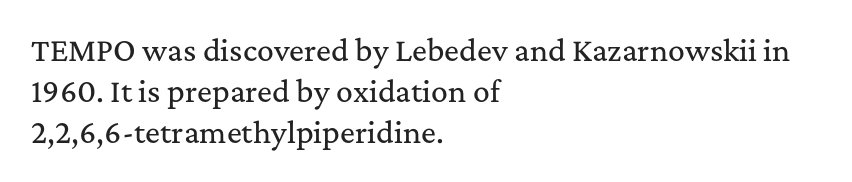
{"serif": "yes", "italic": "no", "width": "normal", "stroke_contrast": "medium", "x_height": "medium", "monospaced": "no", "underline": "no", "align": "left", "line_spacing": "normal", "line_spacing_ratio": 1.47, "letter_spacing": "normal", "letter_spacing_em": 0.0, "glyph_px": 28}
